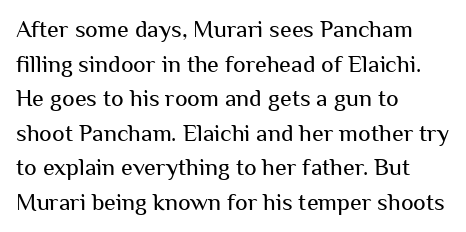
Q: Is the text bold? A: No.
Q: Is the text italic (slanted)? A: No, it is upright.
Q: Is the text underlined? A: No.
Q: How is the paragraph aligned? A: Left-aligned.
Q: Is the spacing between letters normal or unusually wide? A: Normal.
Q: Is the spacing between lines tight, normal or loose? A: Normal.
